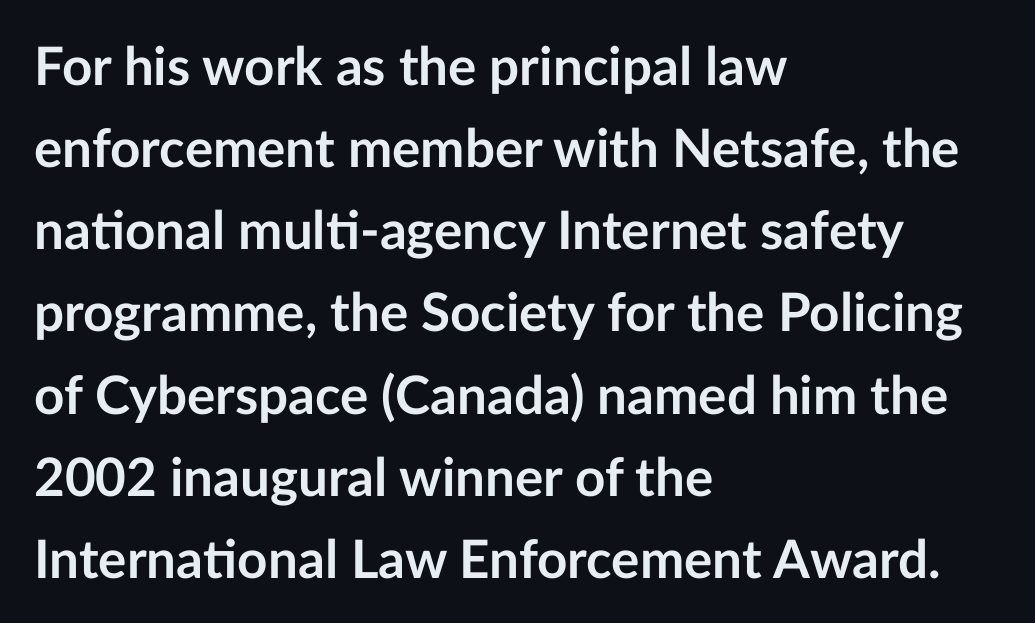
This rendering uses left alignment, leaving the right contour irregular. Reading down the column, the eye jumps a familiar distance to each next line. Chunky letters — that's bold for sure. Each word holds together tightly as a unit, with standard inter-letter gaps.
